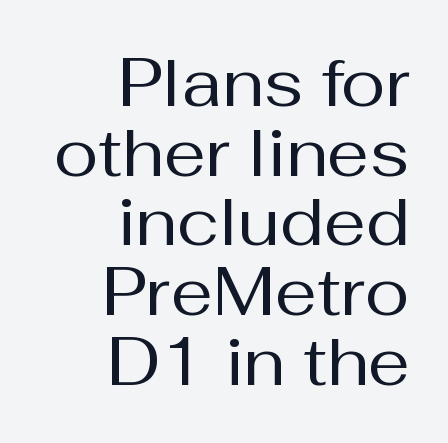
Q: Is the text bold? A: No.
Q: Is the text italic (slanted)? A: No, it is upright.
Q: Is the typeface a serif or a sans-serif typeface? A: Sans-serif.
Q: Is the text underlined? A: No.
Q: How is the paragraph aligned? A: Right-aligned.
Q: Is the spacing between letters normal or unusually wide? A: Normal.
Q: Is the spacing between lines tight, normal or loose? A: Tight.
Q: Width (condensed, normal, or wide)? A: Normal.
Q: Stroke contrast? A: Medium.
Q: x-height? A: Medium.
Q: Monospaced? A: No.
